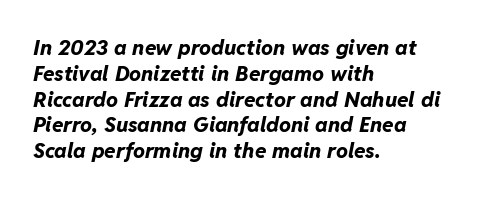
{"italic": "yes", "lean": "right", "slant_degrees": 11, "bold": "yes", "underline": "no", "align": "left", "line_spacing_ratio": 1.23, "letter_spacing": "normal", "letter_spacing_em": 0.0, "glyph_px": 21}
